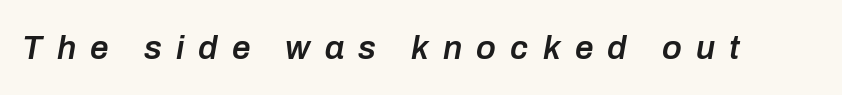
Heft: intermediate — a semibold. Do the characters align in a grid? No, the font is proportional. A clean baseline with only descenders dipping below it. Characters follow at a spacing far wider than the type designer built in. You can tell it's italic because the verticals aren't actually vertical.
